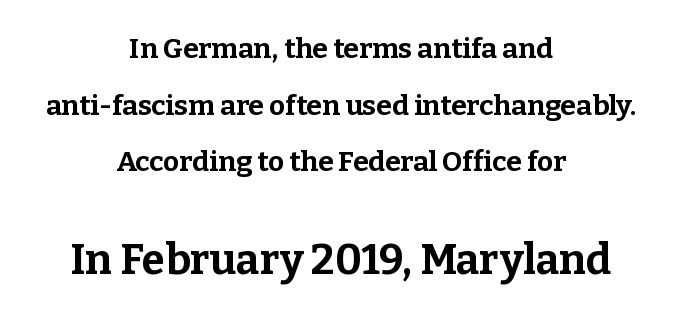
Old-style or modern, the face here clearly has serifs. Default kerning and tracking; the words read as compact shapes. You can tell it's not italic because the verticals are truly vertical. The compositor balanced each line on the midline. Spacing verdict: proportional, widths tailored to each character. You could fit nearly another row in the gap between these rows.
